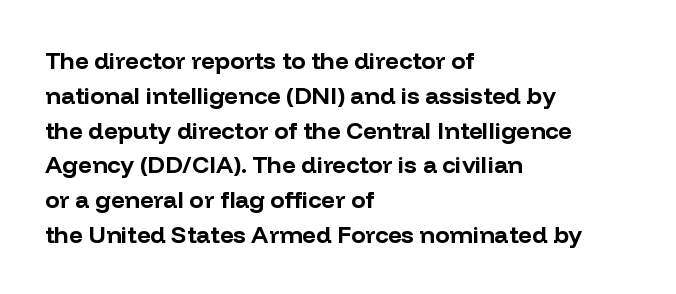
Nope, not italic — everything's standing straight. The passage shown has conventional tracking throughout. Bold? Absolutely — the strokes are thick and heavy. If you drew a ruler down the left edge, every line would touch it. The gap between lines stays unmarked. Horizontal bands of white between lines are of average thickness.
